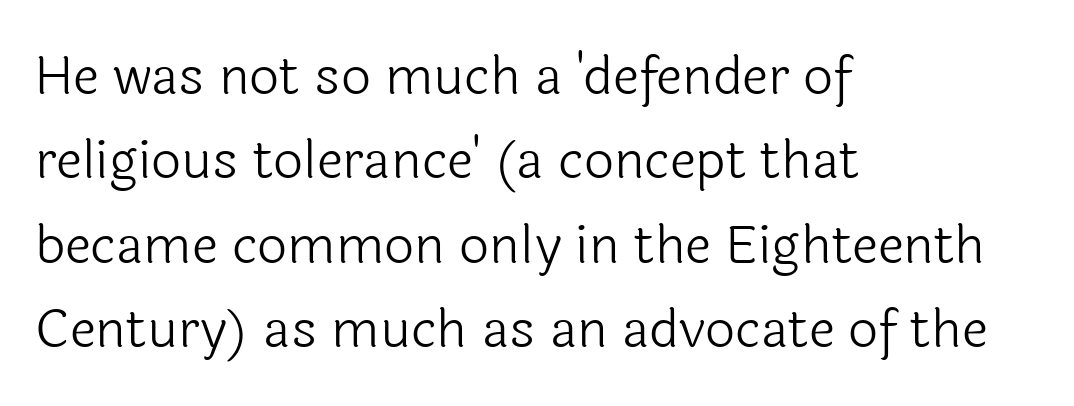
These lines are rendered in a variable-pitch font. In terms of leading, this rendering sits right in the middle. Reading down the block, your eye returns to a fixed left position each line. Nothing unusual about the tracking: characters are spaced as the font intends. The specimen omits any rule beneath the text block's lines.
